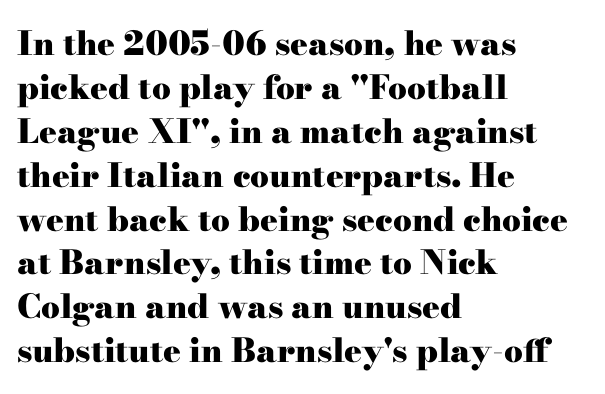
The image shows 33 px heavy, wide serif type, upright; set left-aligned, normal line spacing (1.33x), normal letter spacing, not underlined; high stroke contrast and a small x-height.
